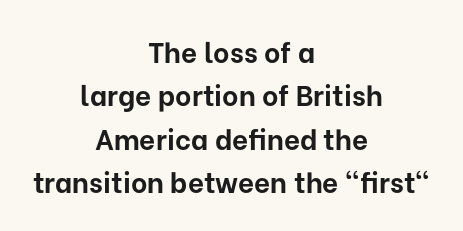
{"serif": "no", "italic": "no", "bold": "yes", "weight": "bold", "width": "normal", "stroke_contrast": "low", "x_height": "medium", "monospaced": "no", "underline": "no", "align": "center", "line_spacing": "normal", "line_spacing_ratio": 1.55, "letter_spacing": "normal", "letter_spacing_em": 0.0, "glyph_px": 28}
